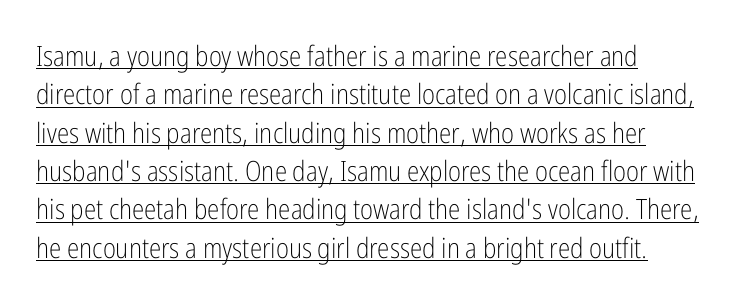
Q: Is the text bold? A: No.
Q: Is the text italic (slanted)? A: No, it is upright.
Q: Is the typeface a serif or a sans-serif typeface? A: Sans-serif.
Q: Is the text underlined? A: Yes.
Q: How is the paragraph aligned? A: Left-aligned.
Q: Is the spacing between letters normal or unusually wide? A: Normal.
Q: Is the spacing between lines tight, normal or loose? A: Normal.
Q: Width (condensed, normal, or wide)? A: Condensed.
Q: Stroke contrast? A: Low.
Q: x-height? A: Medium.
Q: Monospaced? A: No.
